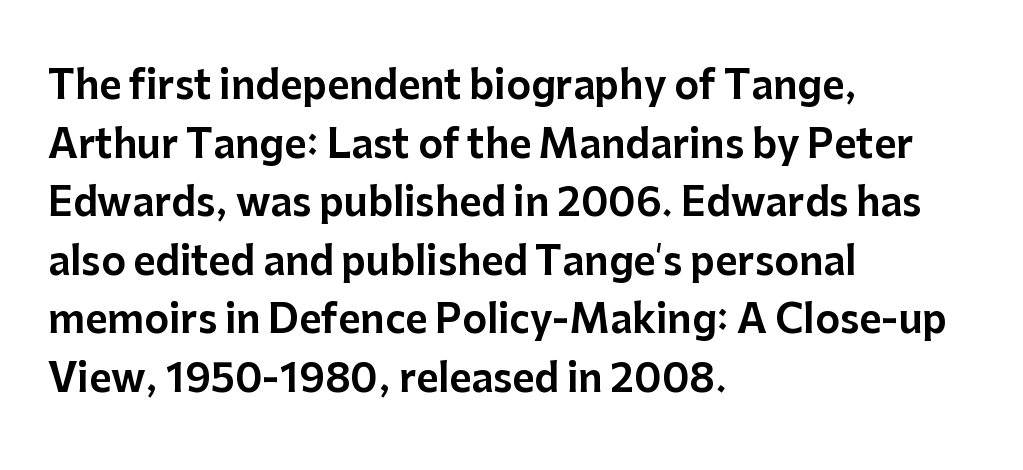
{"serif": "no", "italic": "no", "width": "normal", "stroke_contrast": "low", "x_height": "medium", "monospaced": "no", "underline": "no", "align": "left", "line_spacing": "normal", "line_spacing_ratio": 1.54, "letter_spacing": "normal", "letter_spacing_em": 0.0, "glyph_px": 38}
